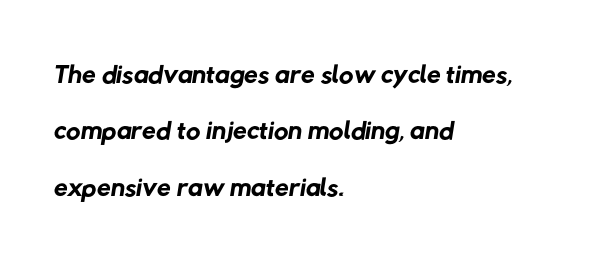
{"serif": "no", "bold": "no", "weight": "regular", "width": "normal", "stroke_contrast": "low", "x_height": "medium", "monospaced": "no", "underline": "no", "align": "left", "line_spacing": "normal", "line_spacing_ratio": 1.41, "letter_spacing": "normal", "letter_spacing_em": 0.0, "glyph_px": 40}
